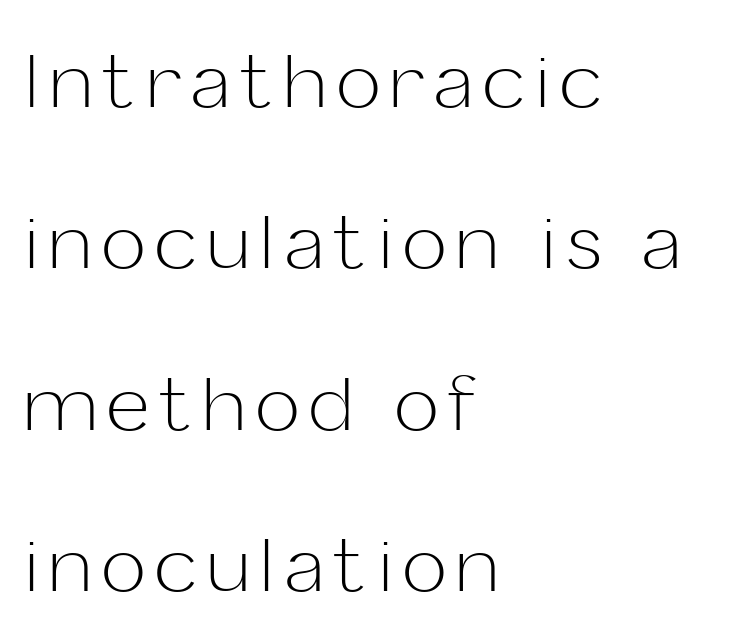
{"serif": "no", "italic": "no", "bold": "no", "weight": "light", "width": "normal", "stroke_contrast": "low", "x_height": "medium", "monospaced": "no", "underline": "no", "align": "left", "line_spacing": "loose", "line_spacing_ratio": 2.18, "glyph_px": 74}
